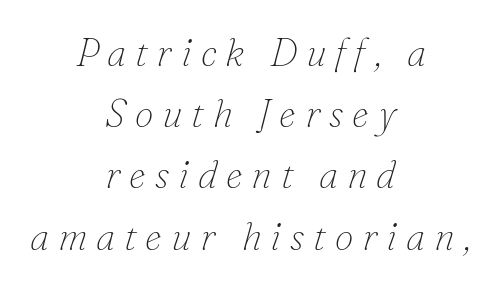
{"serif": "yes", "italic": "yes", "lean": "right", "slant_degrees": 16, "bold": "no", "weight": "thin", "width": "normal", "stroke_contrast": "low", "x_height": "small", "monospaced": "no", "underline": "no", "align": "center", "line_spacing": "normal", "line_spacing_ratio": 1.61, "letter_spacing": "wide", "letter_spacing_em": 0.23, "glyph_px": 38}
